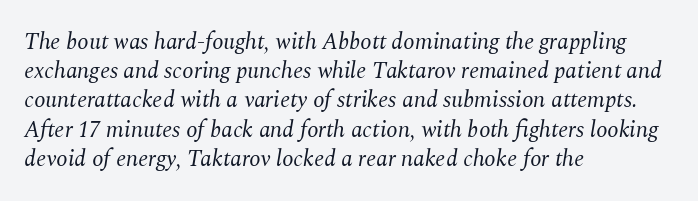
The image shows 23 px text type, italic (leaning right); set left-aligned, normal line spacing (1.27x), normal letter spacing, not underlined.
